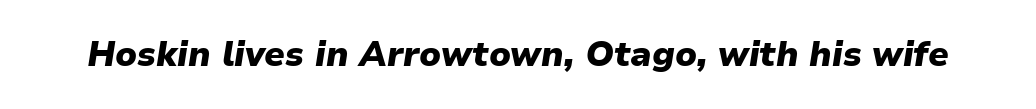
The image shows 35 px heavy type, italic (leaning right); set normal letter spacing, not underlined; low stroke contrast and a medium x-height.
